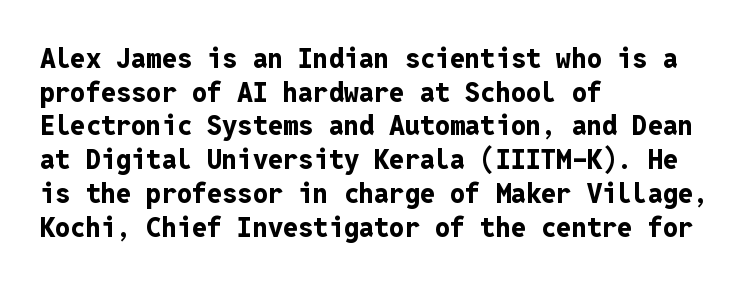
{"italic": "no", "bold": "yes", "underline": "no", "align": "left", "line_spacing": "normal", "line_spacing_ratio": 1.25, "letter_spacing": "normal", "letter_spacing_em": 0.0, "glyph_px": 27}
